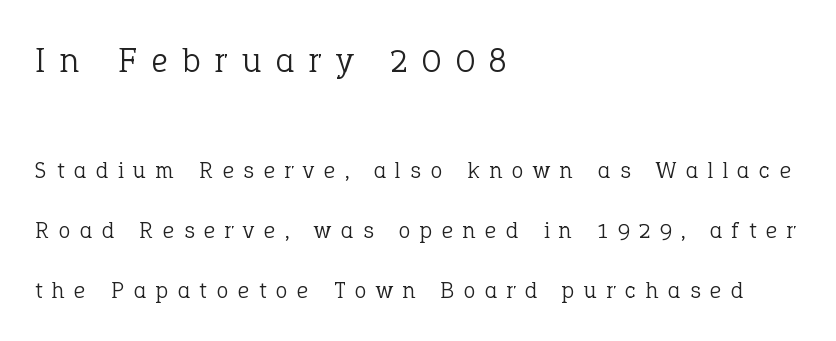
The tracking jumps out immediately: characters are airy and widely separated. Scale decreases going downward across the two blocks. The type family on display is of the serif kind. This sample has the flowing, uneven cadence of proportional lettering.
